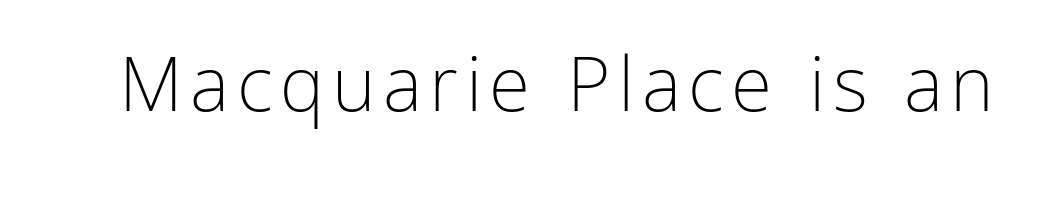
The image shows 75 px light sans-serif type, upright; set not underlined; low stroke contrast and a medium x-height.
